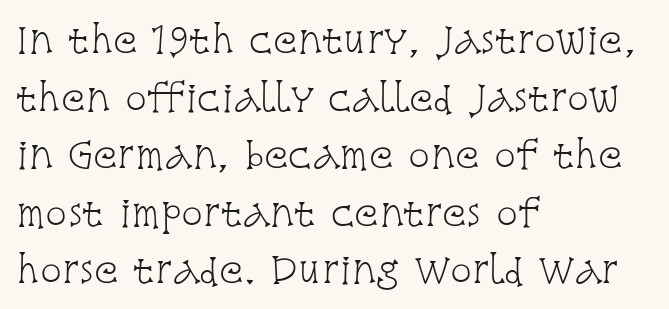
The image shows 36 px light, condensed serif type, upright; set left-aligned, normal line spacing (1.6x), normal letter spacing, not underlined; low stroke contrast and a large x-height.
